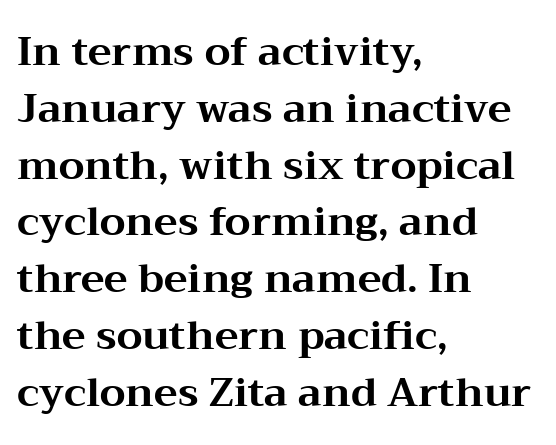
Q: Is the text bold? A: Yes.
Q: Is the text italic (slanted)? A: No, it is upright.
Q: Is the typeface a serif or a sans-serif typeface? A: Serif.
Q: Is the text underlined? A: No.
Q: How is the paragraph aligned? A: Left-aligned.
Q: Is the spacing between letters normal or unusually wide? A: Normal.
Q: Is the spacing between lines tight, normal or loose? A: Normal.
Q: Width (condensed, normal, or wide)? A: Wide.
Q: Stroke contrast? A: Medium.
Q: x-height? A: Medium.
Q: Monospaced? A: No.
